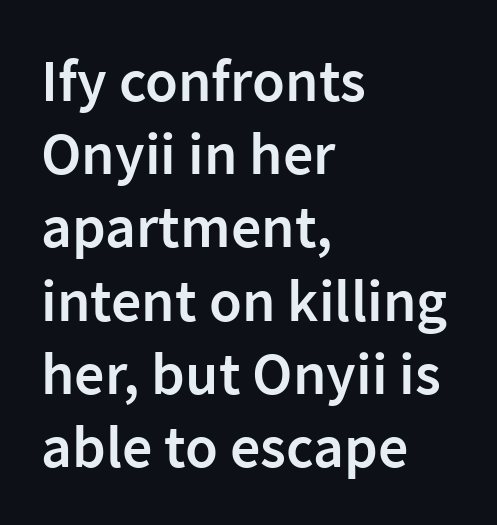
Q: Is the text bold? A: Semi-bold.
Q: Is the text italic (slanted)? A: No, it is upright.
Q: Is the typeface a serif or a sans-serif typeface? A: Sans-serif.
Q: Is the text underlined? A: No.
Q: How is the paragraph aligned? A: Left-aligned.
Q: Is the spacing between letters normal or unusually wide? A: Normal.
Q: Width (condensed, normal, or wide)? A: Normal.
Q: Stroke contrast? A: Low.
Q: x-height? A: Medium.
Q: Monospaced? A: No.
